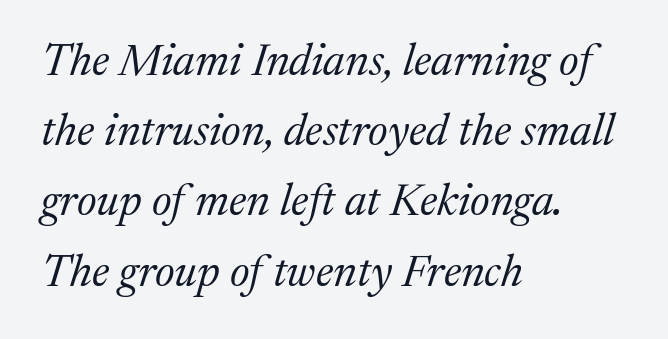
Q: Is the text bold? A: No.
Q: Is the text italic (slanted)? A: Yes, it leans right by about 17 degrees.
Q: Is the typeface a serif or a sans-serif typeface? A: Serif.
Q: Is the text underlined? A: No.
Q: How is the paragraph aligned? A: Left-aligned.
Q: Is the spacing between letters normal or unusually wide? A: Normal.
Q: Is the spacing between lines tight, normal or loose? A: Normal.
Q: Width (condensed, normal, or wide)? A: Normal.
Q: Stroke contrast? A: Medium.
Q: x-height? A: Medium.
Q: Monospaced? A: No.
